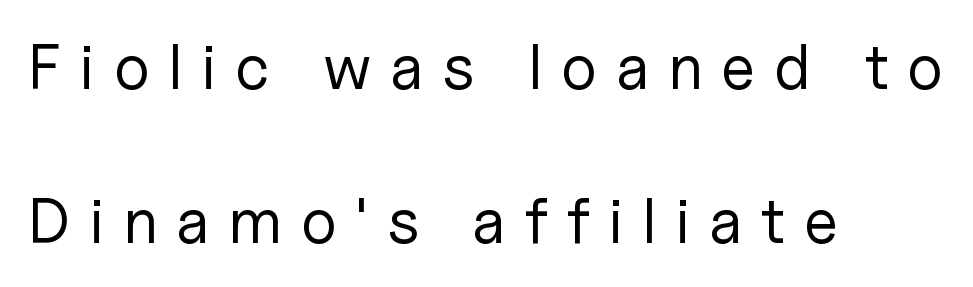
The image shows 63 px regular-weight sans-serif type, upright; set left-aligned, loose line spacing (2.45x), unusually wide letter spacing (+0.3 em), not underlined; low stroke contrast and a medium x-height.
